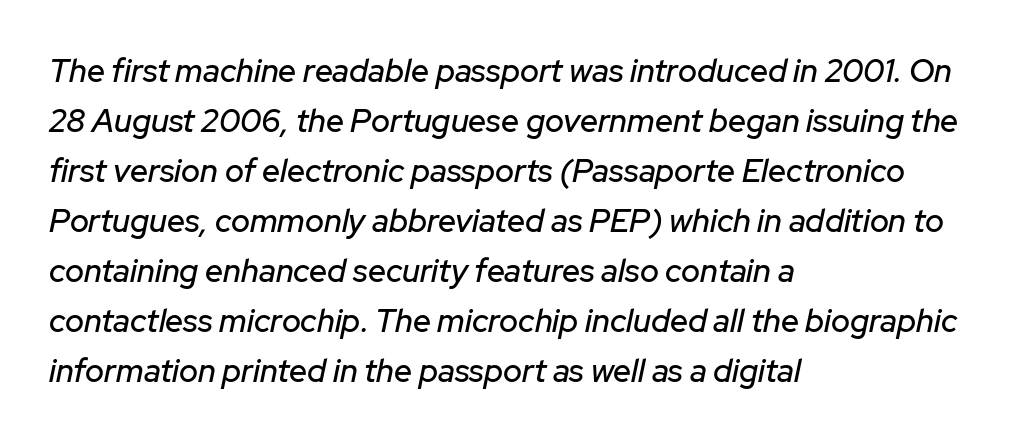
The image shows 32 px text type, italic (leaning right); set left-aligned, normal line spacing (1.56x), normal letter spacing, not underlined; low stroke contrast and a medium x-height.
